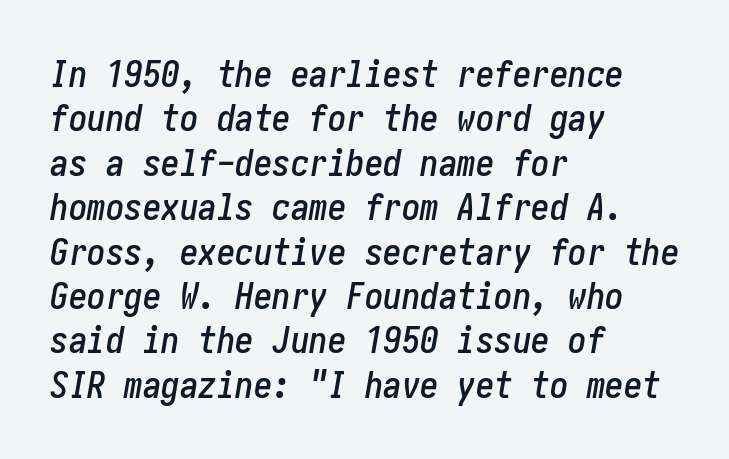
An italicized treatment has been applied to the whole sample. The rag falls on the right side of this text block. Nobody touched the tracking dial on this one. Descenders are the only things crossing below the line.
